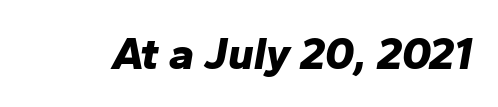
Q: Is the text bold? A: Yes.
Q: Is the text italic (slanted)? A: Yes, it leans right by about 10 degrees.
Q: Is the text underlined? A: No.
Q: Is the spacing between letters normal or unusually wide? A: Normal.
Q: Width (condensed, normal, or wide)? A: Normal.
Q: Stroke contrast? A: Low.
Q: x-height? A: Medium.
Q: Monospaced? A: No.
